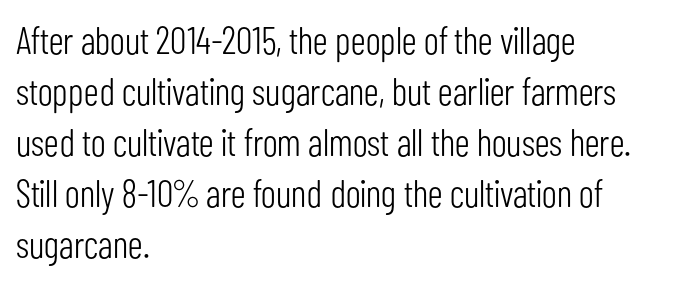
{"serif": "no", "italic": "no", "bold": "no", "weight": "light", "width": "condensed", "stroke_contrast": "low", "x_height": "medium", "monospaced": "no", "underline": "no", "align": "left", "line_spacing": "normal", "line_spacing_ratio": 1.34, "letter_spacing": "normal", "letter_spacing_em": 0.0, "glyph_px": 38}
